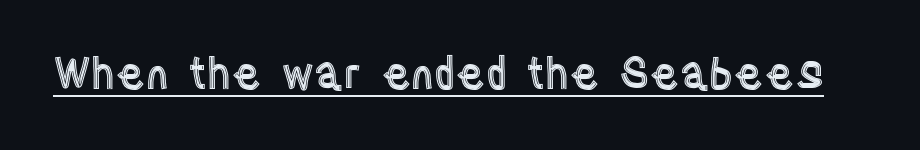
The image shows 43 px condensed type, upright; set normal letter spacing, underlined; a large x-height.
